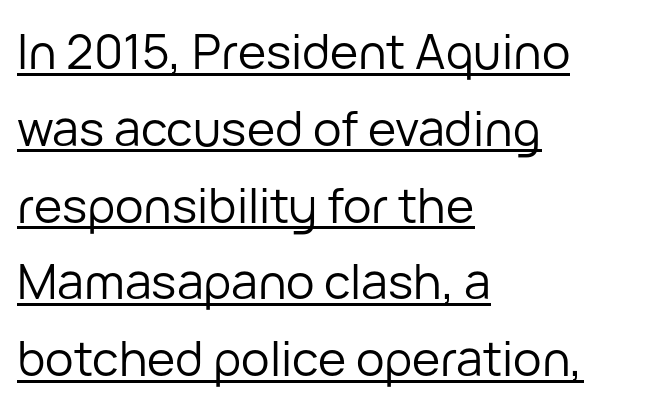
{"serif": "no", "italic": "no", "bold": "no", "weight": "regular", "width": "normal", "stroke_contrast": "low", "x_height": "medium", "monospaced": "no", "underline": "yes", "align": "left", "line_spacing": "normal", "line_spacing_ratio": 1.6, "letter_spacing": "normal", "letter_spacing_em": 0.0, "glyph_px": 48}
